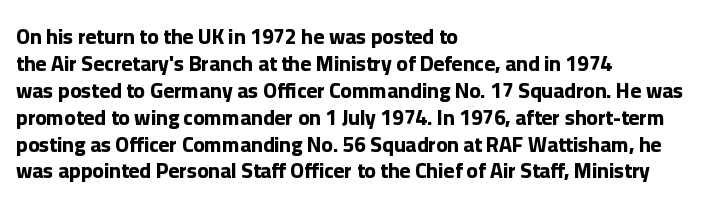
The image shows 21 px bold type, upright; set left-aligned, normal line spacing (1.28x), normal letter spacing, not underlined.
